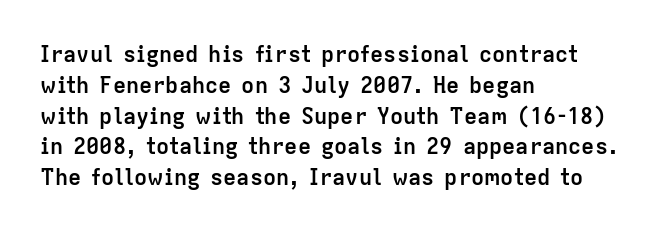
Q: Is the text bold? A: Yes.
Q: Is the text italic (slanted)? A: No, it is upright.
Q: Is the text underlined? A: No.
Q: How is the paragraph aligned? A: Left-aligned.
Q: Is the spacing between letters normal or unusually wide? A: Normal.
Q: Is the spacing between lines tight, normal or loose? A: Normal.
